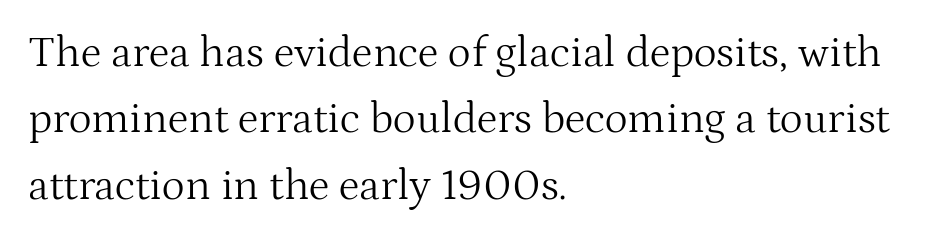
Caption: face not bold, strokes unweighted. Each letter keeps its own natural width here, so spacing adapts to shape. This sample is left-justified, so line endings fall wherever the words run out. To sum up the face: it has serifs. In terms of letterspacing, this is plain default setting.
